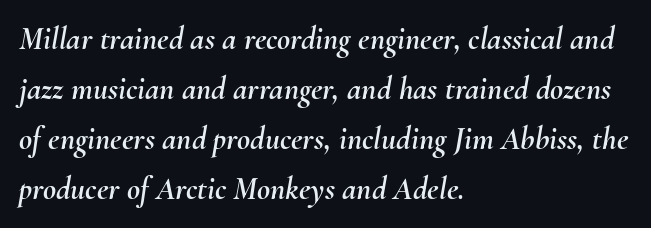
Q: Is the text italic (slanted)? A: Yes, it leans right by about 10 degrees.
Q: Is the text underlined? A: No.
Q: How is the paragraph aligned? A: Left-aligned.
Q: Is the spacing between letters normal or unusually wide? A: Normal.
Q: Is the spacing between lines tight, normal or loose? A: Normal.
Q: Width (condensed, normal, or wide)? A: Normal.
Q: Stroke contrast? A: Medium.
Q: x-height? A: Small.
Q: Monospaced? A: No.
